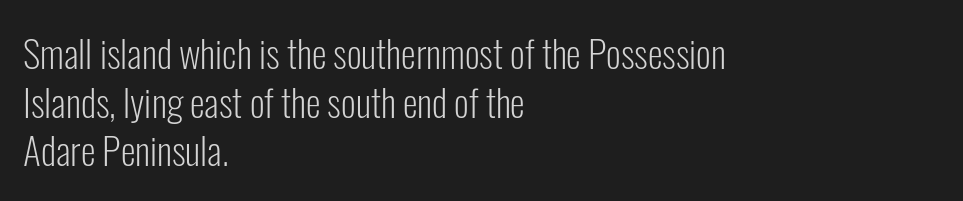
The image shows 38 px light, condensed sans-serif type, upright; set left-aligned, normal line spacing (1.28x), normal letter spacing, not underlined; low stroke contrast and a medium x-height.
